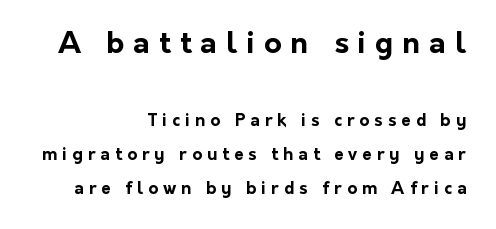
Looks like regular typesetting: each glyph gets only the width it needs. Descenders hang freely into open space. Spacing between characters has been opened up far beyond the box default. Stroke terminals: plain, sans-serif.
